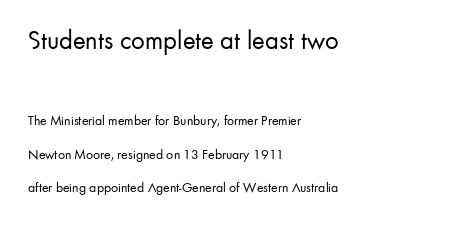
Q: Is the text bold? A: No.
Q: Is the text italic (slanted)? A: No, it is upright.
Q: Is the text underlined? A: No.
Q: How is the paragraph aligned? A: Left-aligned.
Q: Is the spacing between letters normal or unusually wide? A: Normal.
Q: Is the spacing between lines tight, normal or loose? A: Loose.
Q: Which block of text is set in a larger size, the first (top) or the second (bottom)? A: The first (top) one.
